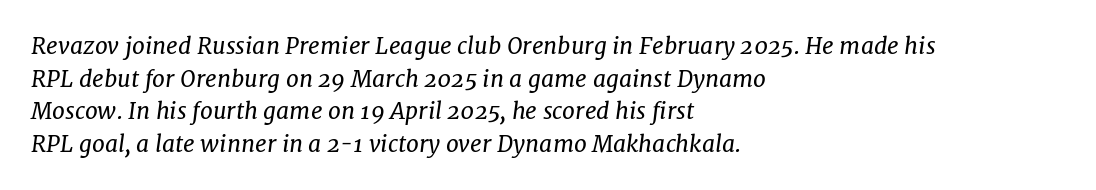
The image shows 23 px text type, italic (leaning right); set left-aligned, normal line spacing (1.42x), normal letter spacing, not underlined.
